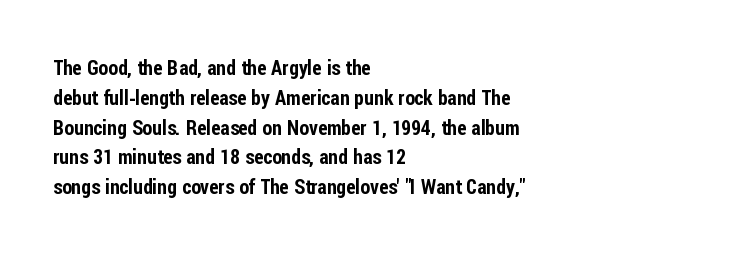
Q: Is the text italic (slanted)? A: No, it is upright.
Q: Is the text underlined? A: No.
Q: How is the paragraph aligned? A: Left-aligned.
Q: Is the spacing between letters normal or unusually wide? A: Normal.
Q: Is the spacing between lines tight, normal or loose? A: Normal.
